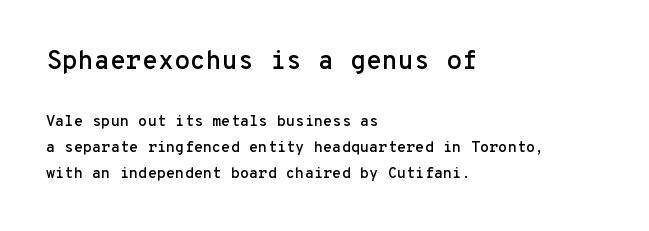
Large over small — that's the arrangement of the two blocks here. Anything drawn beneath the words? Only blank space. The specimen reads as upright at a glance. Nobody touched the tracking dial on this one. Leftover space on each line is placed entirely after the last word.
